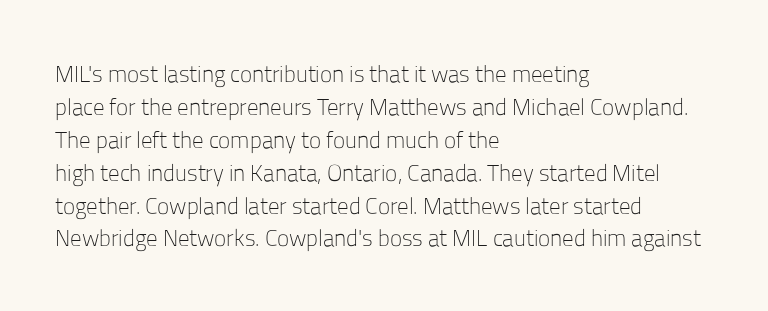
Q: Is the text bold? A: No.
Q: Is the text italic (slanted)? A: No, it is upright.
Q: Is the text underlined? A: No.
Q: How is the paragraph aligned? A: Left-aligned.
Q: Is the spacing between letters normal or unusually wide? A: Normal.
Q: Is the spacing between lines tight, normal or loose? A: Normal.
